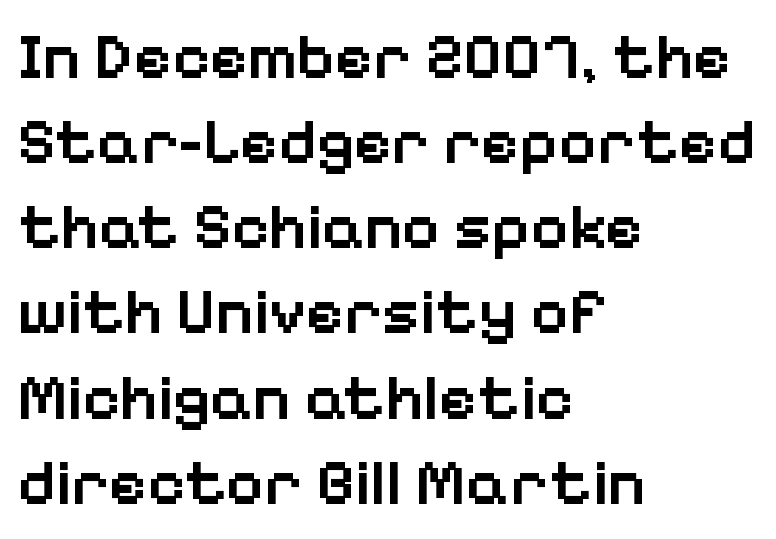
Q: Is the text bold? A: Semi-bold.
Q: Is the text italic (slanted)? A: No, it is upright.
Q: Is the typeface a serif or a sans-serif typeface? A: Sans-serif.
Q: Is the text underlined? A: No.
Q: How is the paragraph aligned? A: Left-aligned.
Q: Is the spacing between letters normal or unusually wide? A: Normal.
Q: Is the spacing between lines tight, normal or loose? A: Normal.
Q: Width (condensed, normal, or wide)? A: Normal.
Q: Stroke contrast? A: Low.
Q: x-height? A: Medium.
Q: Monospaced? A: No.
